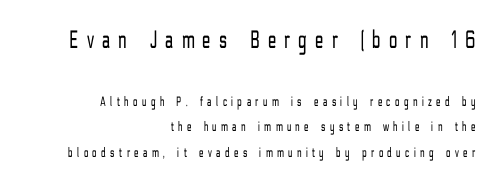
Q: Is the text bold? A: No.
Q: Is the text italic (slanted)? A: No, it is upright.
Q: Is the text underlined? A: No.
Q: How is the paragraph aligned? A: Right-aligned.
Q: Is the spacing between letters normal or unusually wide? A: Unusually wide.
Q: Which block of text is set in a larger size, the first (top) or the second (bottom)? A: The first (top) one.
